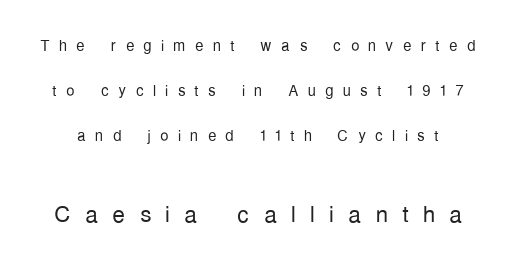
The image shows 32 px light, condensed sans-serif type, upright; set loose line spacing (2.15x), unusually wide letter spacing (+0.44 em), not underlined; the second (bottom) block is 1.52x larger; low stroke contrast and a medium x-height.
